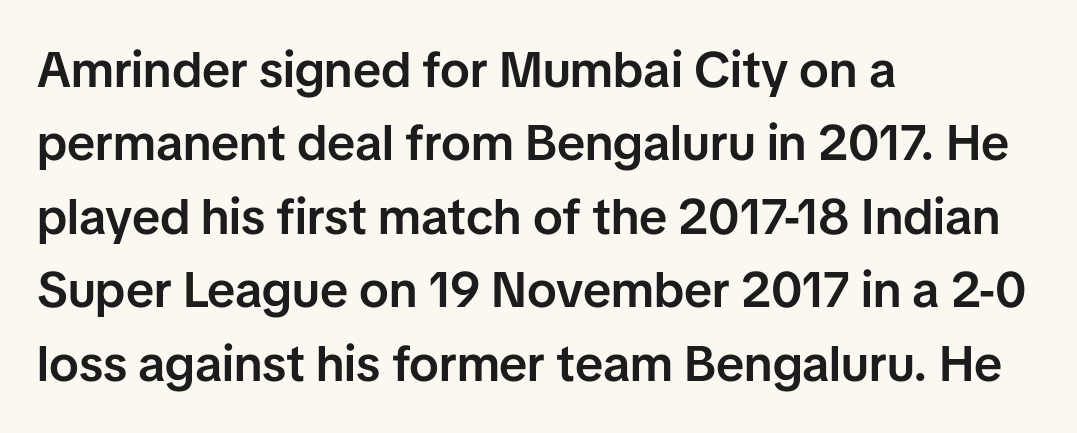
The image shows 50 px semibold sans-serif type, upright; set left-aligned, normal line spacing (1.47x), normal letter spacing, not underlined; low stroke contrast and a medium x-height.
